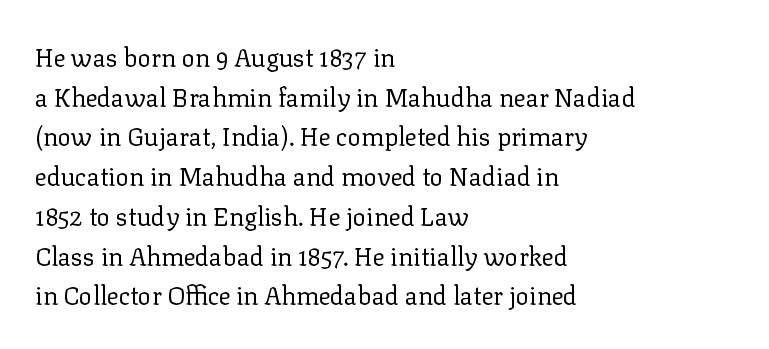
Q: Is the text bold? A: No.
Q: Is the text italic (slanted)? A: No, it is upright.
Q: Is the text underlined? A: No.
Q: How is the paragraph aligned? A: Left-aligned.
Q: Is the spacing between letters normal or unusually wide? A: Normal.
Q: Is the spacing between lines tight, normal or loose? A: Normal.
